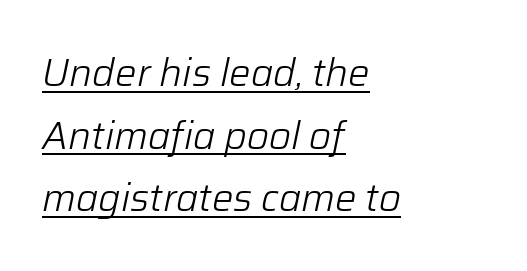
The image shows 38 px light type, italic (leaning right); set left-aligned, normal line spacing (1.65x), normal letter spacing, underlined; low stroke contrast and a medium x-height.
